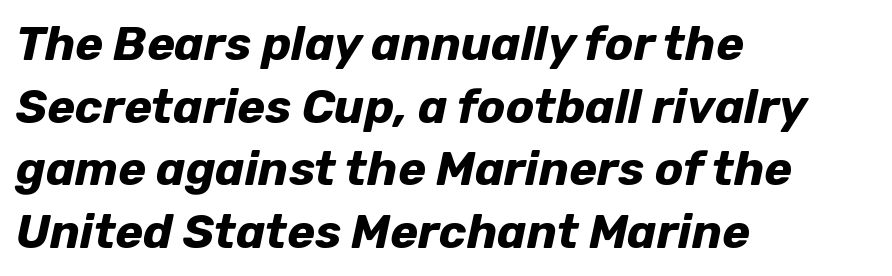
In terms of weight, the rendering is a true, heavy bold. Is there much room between lines? A standard amount, neither cramped nor airy. Compared with a centered layout, this one pins lines to the left instead. Do the characters align in a grid? No, the font is proportional. There's an unmistakable incline to the writing here.
